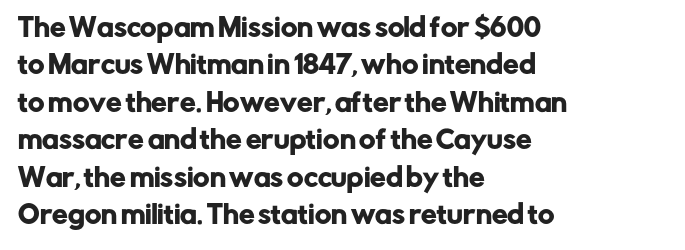
The image shows 25 px text type, upright; set left-aligned, normal line spacing (1.5x), normal letter spacing, not underlined.
